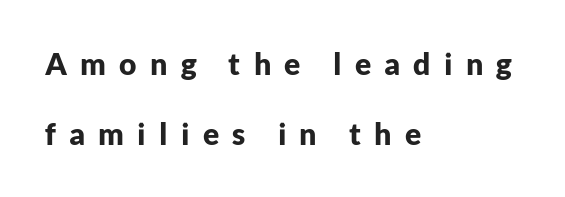
This sample is left-justified, so line endings fall wherever the words run out. Descenders hang freely into open space. The face used here is proportionally spaced, like ordinary book or web type. Horizontal bands of white between lines are thick stripes. This is roman type, the default non-slanted kind. Honestly, the letter spacing is so wide it's the main thing you notice.
